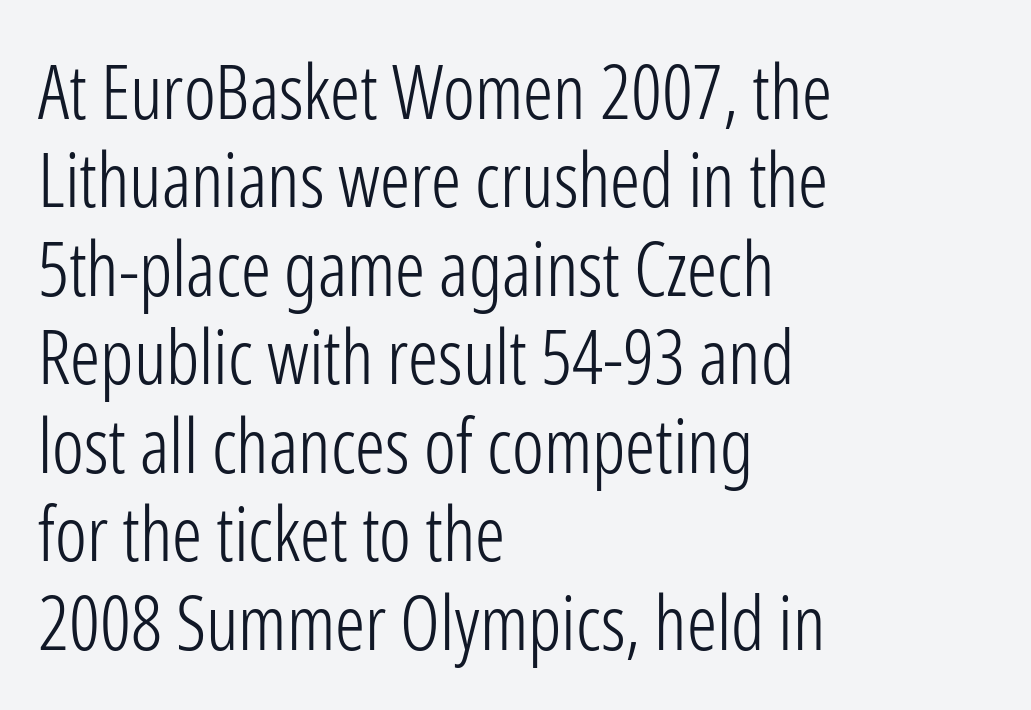
{"serif": "no", "italic": "no", "bold": "no", "weight": "light", "width": "condensed", "stroke_contrast": "low", "x_height": "medium", "monospaced": "no", "underline": "no", "align": "left", "line_spacing_ratio": 1.18, "letter_spacing": "normal", "letter_spacing_em": 0.0, "glyph_px": 75}
